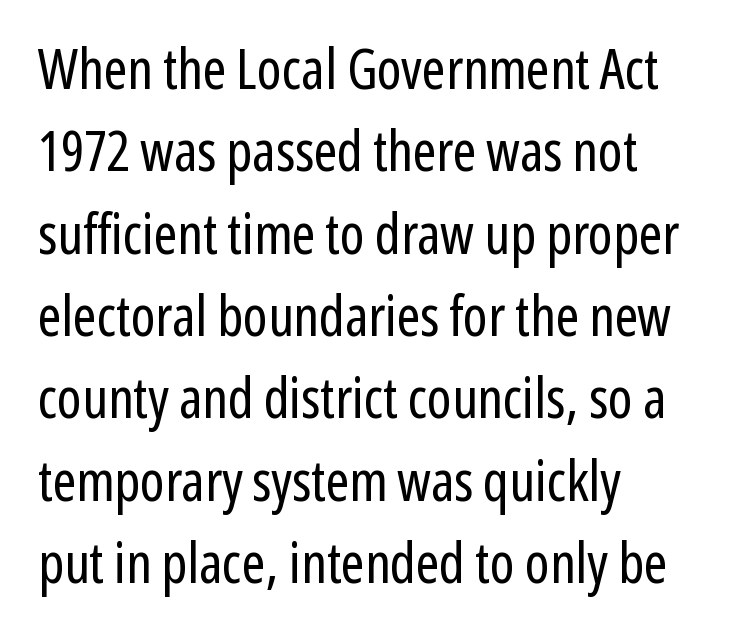
{"serif": "no", "italic": "no", "bold": "no", "weight": "regular", "width": "condensed", "stroke_contrast": "low", "x_height": "medium", "monospaced": "no", "underline": "no", "align": "left", "line_spacing": "normal", "line_spacing_ratio": 1.47, "letter_spacing": "normal", "letter_spacing_em": 0.0, "glyph_px": 56}
